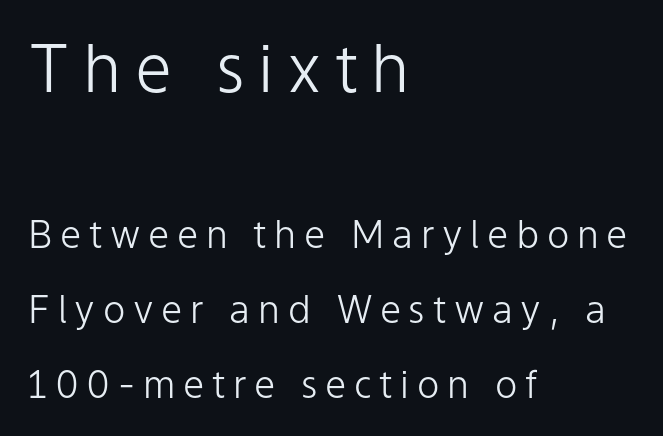
{"serif": "no", "italic": "no", "bold": "no", "weight": "light", "width": "normal", "stroke_contrast": "low", "x_height": "medium", "monospaced": "no", "underline": "no", "align": "left", "line_spacing": "loose", "line_spacing_ratio": 1.97, "letter_spacing": "wide", "letter_spacing_em": 0.2, "larger_block": "first", "size_ratio": 1.74, "glyph_px": 66}
